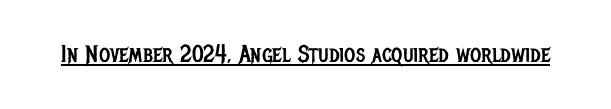
Q: Is the text bold? A: No.
Q: Is the text italic (slanted)? A: No, it is upright.
Q: Is the text underlined? A: Yes.
Q: Is the spacing between letters normal or unusually wide? A: Normal.
